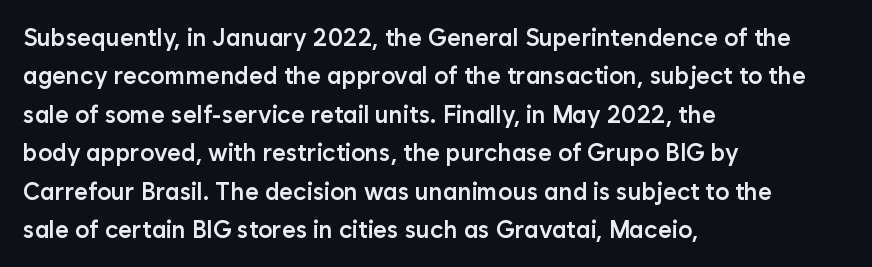
{"italic": "no", "bold": "semi", "underline": "no", "align": "left", "line_spacing": "normal", "line_spacing_ratio": 1.6, "letter_spacing": "normal", "letter_spacing_em": 0.0, "glyph_px": 24}
